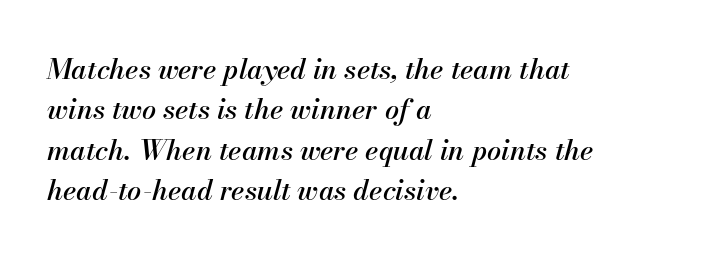
The image shows 28 px text type, italic (leaning right); set left-aligned, normal line spacing (1.44x), normal letter spacing, not underlined; medium stroke contrast and a small x-height.
